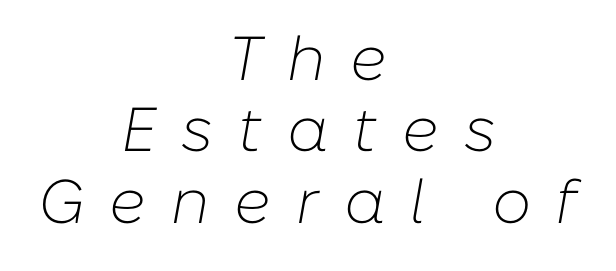
Spacing verdict: proportional, widths tailored to each character. You could barely slide anything between these rows. Leftover space on each line is divided equally before and after the words. The face used here is rendered with a markedly widened letterfit.
